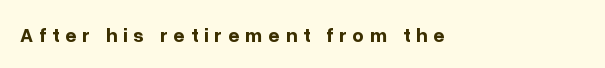
Q: Is the text bold? A: Yes.
Q: Is the text italic (slanted)? A: No, it is upright.
Q: Is the text underlined? A: No.
Q: Is the spacing between letters normal or unusually wide? A: Unusually wide.
